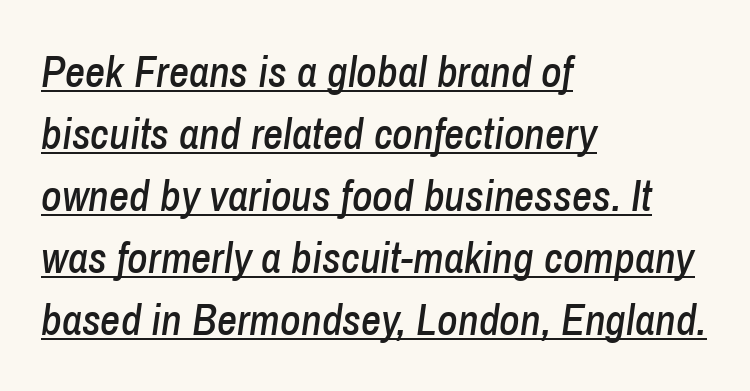
The image shows 44 px condensed type, italic (leaning right); set left-aligned, normal line spacing (1.41x), normal letter spacing, underlined; low stroke contrast and a medium x-height.
